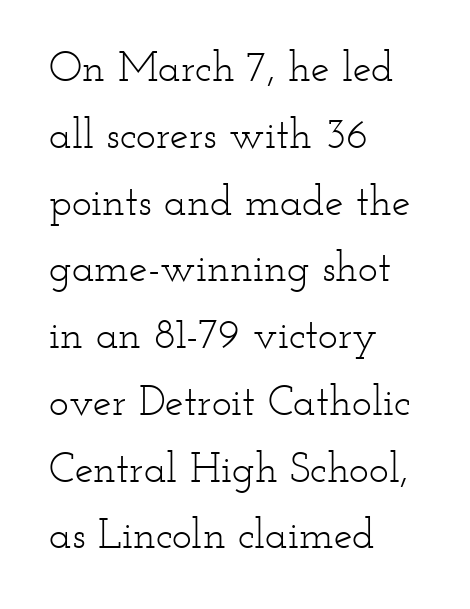
Q: Is the text bold? A: No.
Q: Is the text italic (slanted)? A: No, it is upright.
Q: Is the typeface a serif or a sans-serif typeface? A: Serif.
Q: Is the text underlined? A: No.
Q: How is the paragraph aligned? A: Left-aligned.
Q: Is the spacing between letters normal or unusually wide? A: Normal.
Q: Is the spacing between lines tight, normal or loose? A: Normal.
Q: Width (condensed, normal, or wide)? A: Wide.
Q: Stroke contrast? A: Low.
Q: x-height? A: Small.
Q: Monospaced? A: No.
